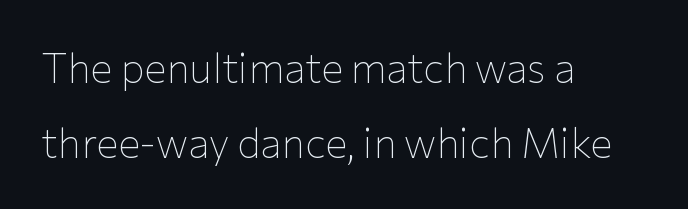
Q: Is the text bold? A: No.
Q: Is the text italic (slanted)? A: No, it is upright.
Q: Is the typeface a serif or a sans-serif typeface? A: Sans-serif.
Q: Is the text underlined? A: No.
Q: How is the paragraph aligned? A: Left-aligned.
Q: Is the spacing between letters normal or unusually wide? A: Normal.
Q: Width (condensed, normal, or wide)? A: Normal.
Q: Stroke contrast? A: Low.
Q: x-height? A: Medium.
Q: Monospaced? A: No.
